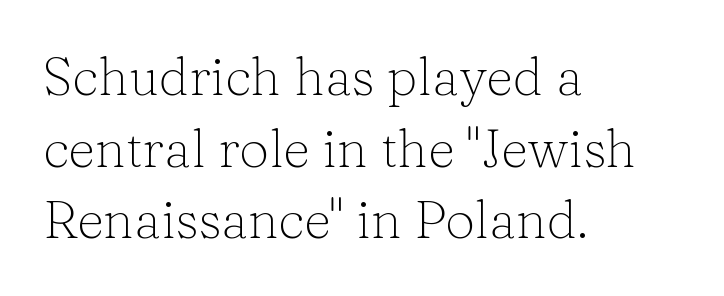
{"serif": "yes", "italic": "no", "bold": "no", "weight": "light", "width": "normal", "stroke_contrast": "low", "x_height": "medium", "monospaced": "no", "underline": "no", "align": "left", "line_spacing": "normal", "line_spacing_ratio": 1.35, "letter_spacing": "normal", "letter_spacing_em": 0.0, "glyph_px": 53}
